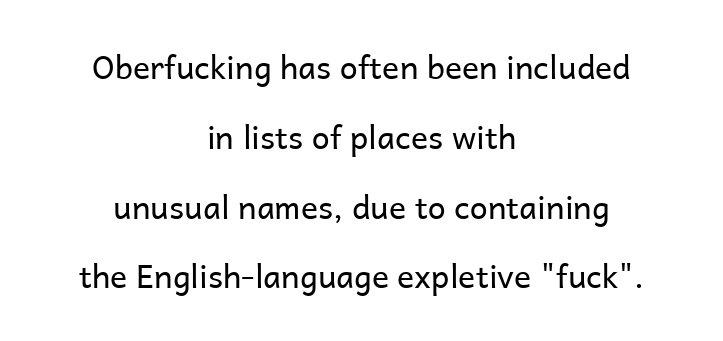
The image shows 32 px regular-weight sans-serif type, upright; set centered, loose line spacing (2.18x), normal letter spacing, not underlined; low stroke contrast and a medium x-height.
